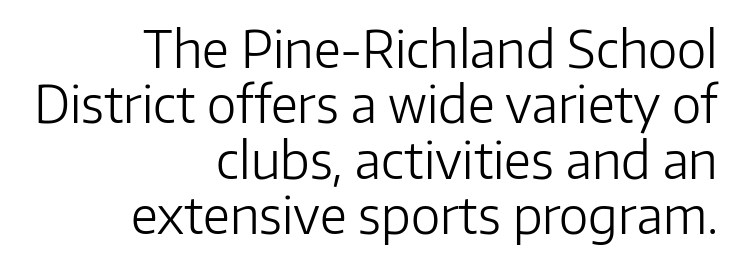
{"serif": "no", "italic": "no", "bold": "no", "weight": "light", "width": "normal", "stroke_contrast": "low", "x_height": "medium", "monospaced": "no", "underline": "no", "align": "right", "line_spacing": "tight", "line_spacing_ratio": 1.11, "letter_spacing": "normal", "letter_spacing_em": 0.0, "glyph_px": 50}
